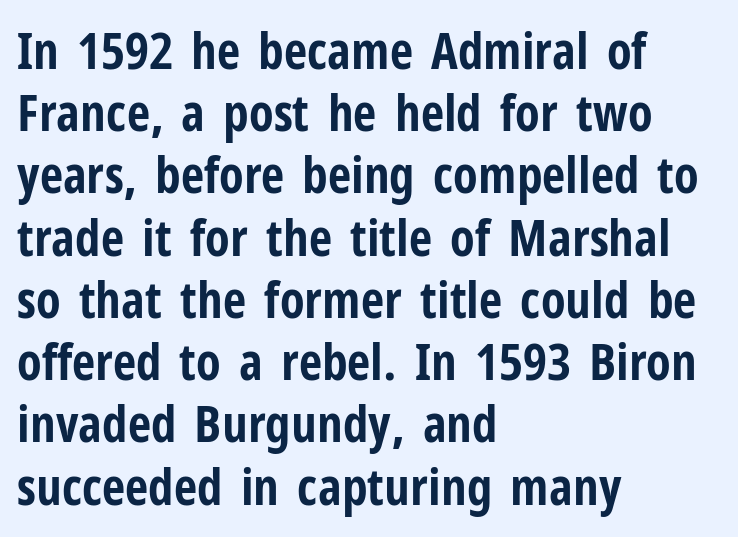
{"serif": "no", "italic": "no", "bold": "yes", "weight": "bold", "width": "condensed", "stroke_contrast": "low", "x_height": "medium", "monospaced": "no", "underline": "no", "align": "left", "line_spacing_ratio": 1.22, "letter_spacing": "normal", "letter_spacing_em": 0.0, "glyph_px": 51}
